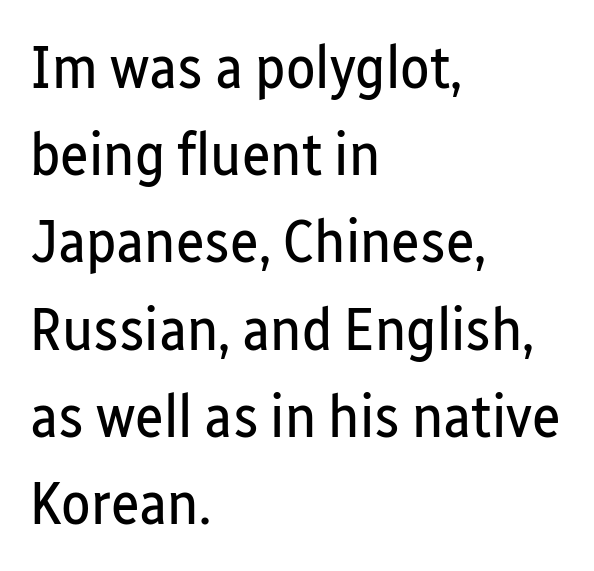
Q: Is the text bold? A: No.
Q: Is the text italic (slanted)? A: No, it is upright.
Q: Is the typeface a serif or a sans-serif typeface? A: Sans-serif.
Q: Is the text underlined? A: No.
Q: How is the paragraph aligned? A: Left-aligned.
Q: Is the spacing between letters normal or unusually wide? A: Normal.
Q: Is the spacing between lines tight, normal or loose? A: Normal.
Q: Width (condensed, normal, or wide)? A: Condensed.
Q: Stroke contrast? A: Low.
Q: x-height? A: Medium.
Q: Monospaced? A: No.
